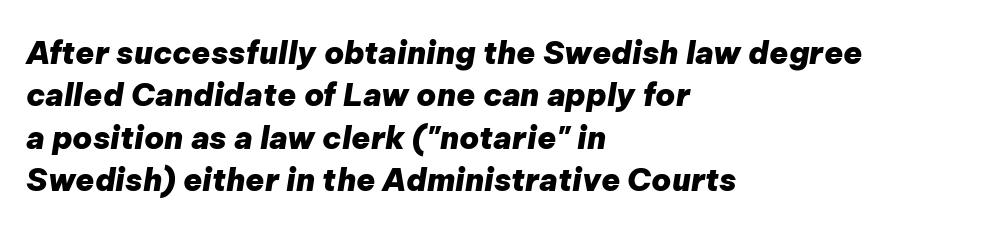
{"italic": "yes", "lean": "right", "slant_degrees": 9, "bold": "yes", "weight": "heavy", "width": "normal", "stroke_contrast": "low", "x_height": "medium", "monospaced": "no", "underline": "no", "align": "left", "line_spacing": "normal", "line_spacing_ratio": 1.37, "letter_spacing": "normal", "letter_spacing_em": 0.0, "glyph_px": 31}
